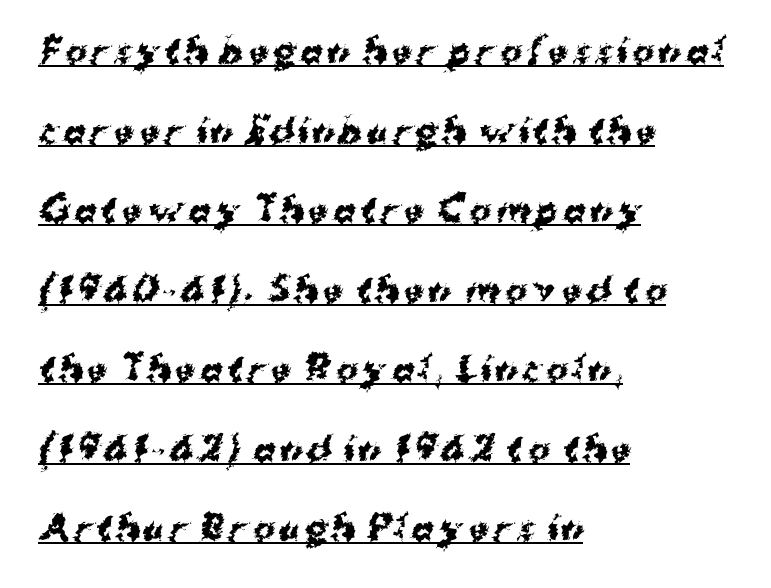
Descenders here cross a horizontal rule under the line. Heft: maximum for text — a bold. Note: no serifs on the glyphs. Spacing verdict: proportional, widths tailored to each character. What's the leading like? Stretched, with rows far apart. Caption: multi-line text, flush left, ragged right.
